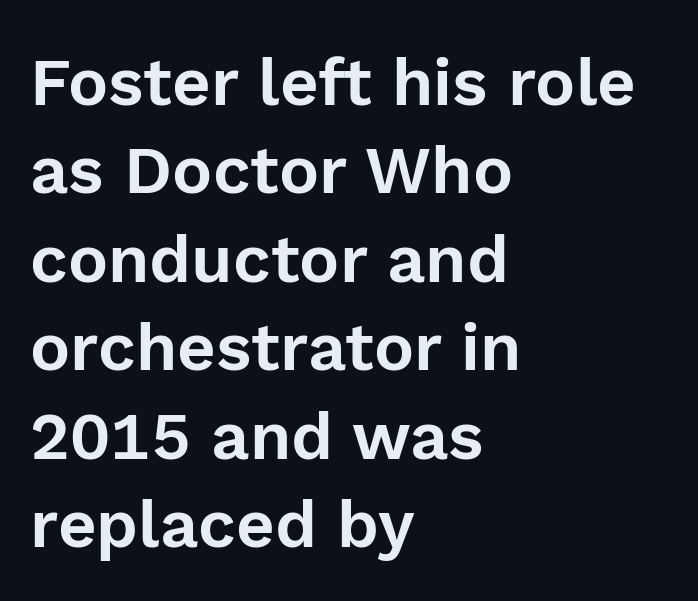
Vertically, the passage feels balanced, rows spaced as you'd expect. The glyphs are unaccompanied by any horizontal stroke below them. This sample uses a sans-serif face. The passage shown is typed in a proportional face where columns would drift. You can tell it's not italic because the verticals are truly vertical.
